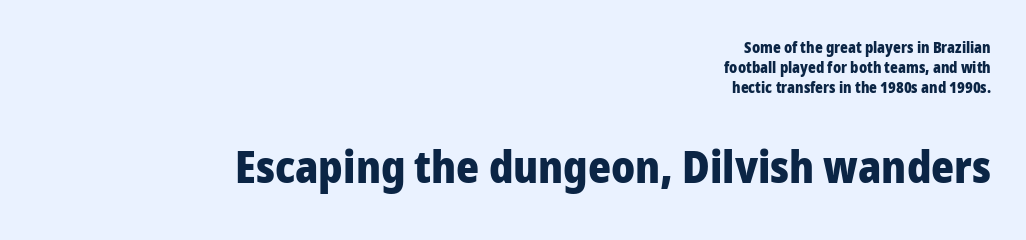
The image shows 44 px heavy sans-serif type, upright; set right-aligned, normal line spacing (1.34x), normal letter spacing, not underlined; the second (bottom) block is 2.93x larger; low stroke contrast and a medium x-height.
